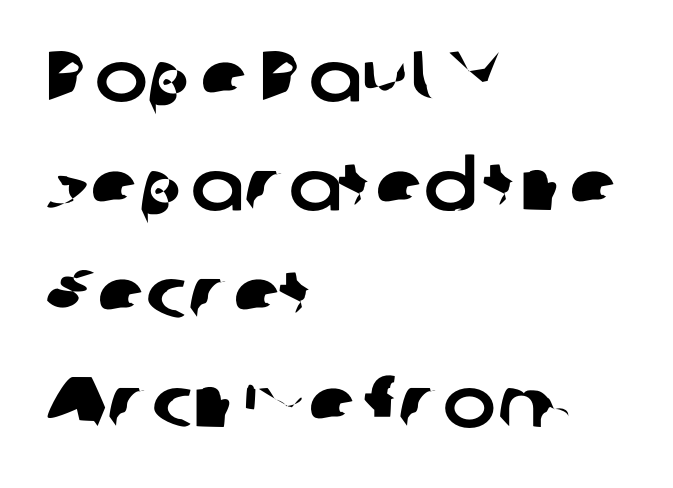
The image shows 71 px sans-serif type; set left-aligned, normal line spacing (1.53x), normal letter spacing, not underlined; low stroke contrast and a medium x-height.
